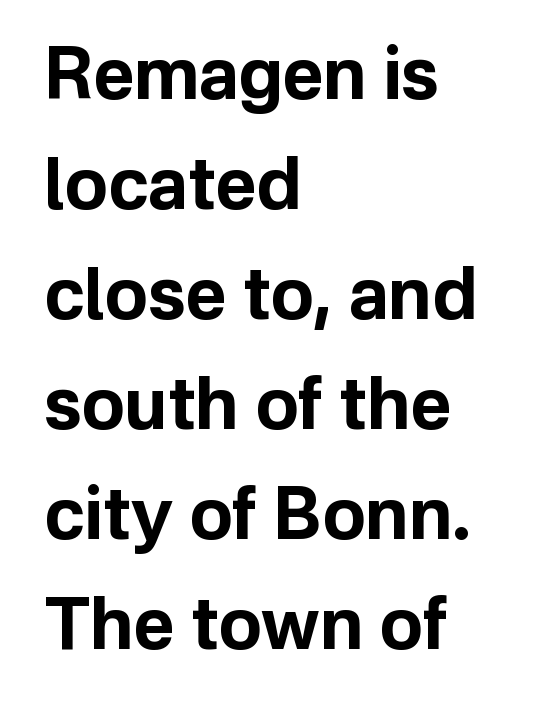
The rendering keeps characters at their native spacing. The string is rendered with underlining switched off. As a designer I'd log this as weight 700, bold. The line-height multiplier appears to be the usual default. To sum up the face: it is a sans, with no serifs. This sample has the flowing, uneven cadence of proportional lettering.
